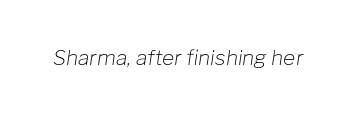
The passage shown has conventional tracking throughout. Every character sits at an angle, as italics do. A quiet, ordinary-to-light weight characterises the typeface. No word sits above an underline.
